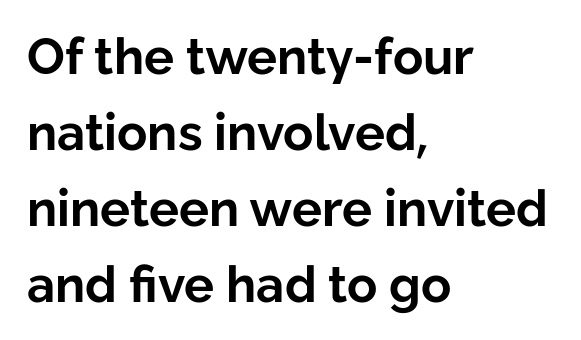
The image shows 50 px bold sans-serif type, upright; set left-aligned, normal line spacing (1.52x), normal letter spacing, not underlined; low stroke contrast and a medium x-height.
